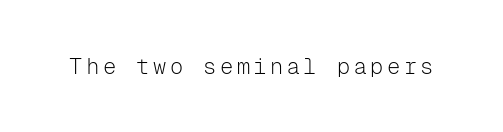
{"italic": "no", "bold": "no", "underline": "no", "glyph_px": 22}
